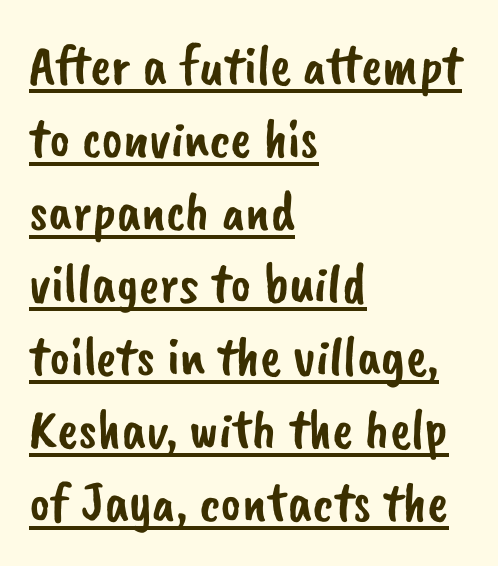
The image shows 56 px sans-serif type; set left-aligned, normal line spacing (1.3x), normal letter spacing, underlined; low stroke contrast and a small x-height.
